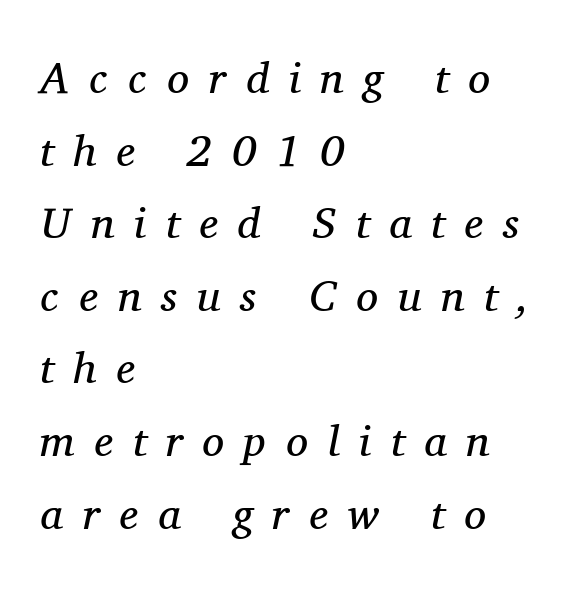
{"serif": "yes", "italic": "yes", "lean": "right", "slant_degrees": 11, "bold": "no", "weight": "regular", "width": "normal", "stroke_contrast": "medium", "x_height": "medium", "monospaced": "no", "underline": "no", "align": "left", "line_spacing": "normal", "line_spacing_ratio": 1.65, "letter_spacing": "wide", "letter_spacing_em": 0.45, "glyph_px": 44}
